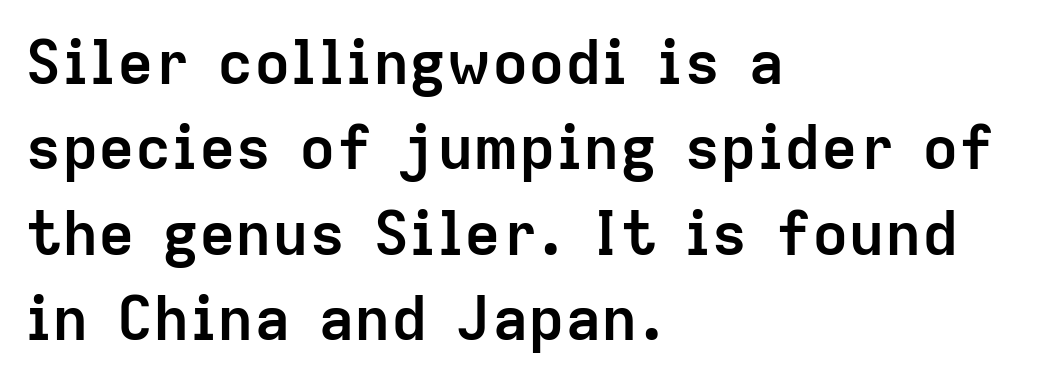
Honestly, the letter spacing is just normal — you wouldn't notice it. Rows of type keep a routine distance in the vertical direction. This is the regular roman posture of the typeface. Classification — sans serif. Character widths vary here, with narrow letters taking less room than wide ones.
